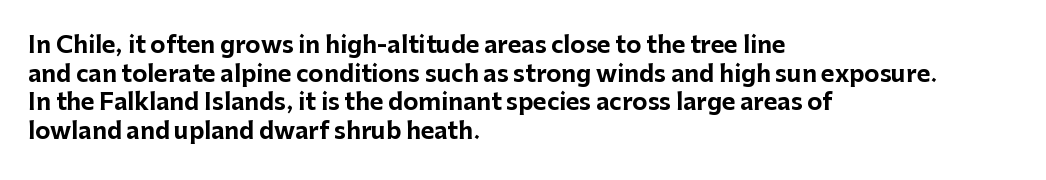
Every character sits straight up, as roman type does. Stroke thickness is high; the sample reads as a true bold. Inter-character spacing is left at the font's built-in metrics. Casual observation: everything's shoved over to the left. The specimen omits any rule beneath the text block's lines.
